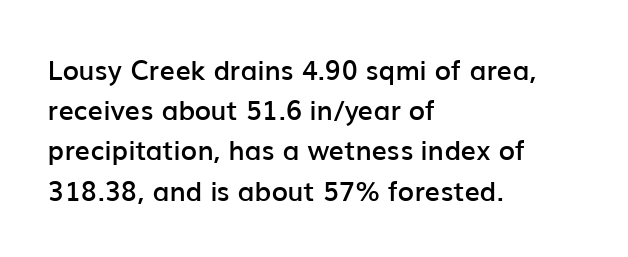
The paragraph has a hard left edge and a soft right edge. Nobody drew a line under any word here. Notice how descenders clear the ascenders below comfortably — that's standard leading. Its strokes are somewhat broadened, the hallmark of semibold type. The axis of the letterforms is exactly vertical. The letterforms sit shoulder to shoulder at normal distance.
